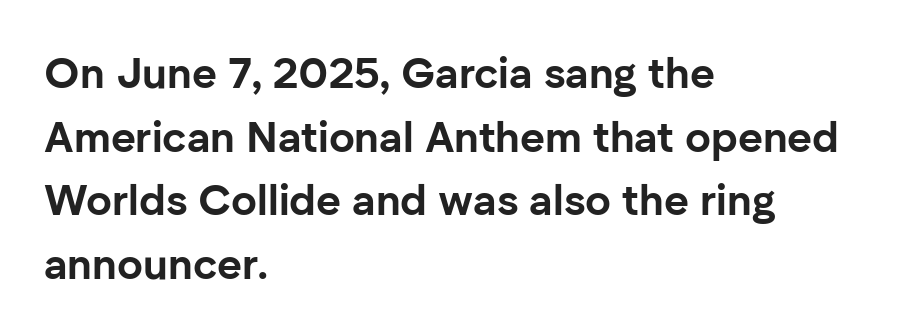
Q: Is the text bold? A: Yes.
Q: Is the text italic (slanted)? A: No, it is upright.
Q: Is the typeface a serif or a sans-serif typeface? A: Sans-serif.
Q: Is the text underlined? A: No.
Q: How is the paragraph aligned? A: Left-aligned.
Q: Is the spacing between letters normal or unusually wide? A: Normal.
Q: Is the spacing between lines tight, normal or loose? A: Normal.
Q: Width (condensed, normal, or wide)? A: Normal.
Q: Stroke contrast? A: Low.
Q: x-height? A: Medium.
Q: Monospaced? A: No.
